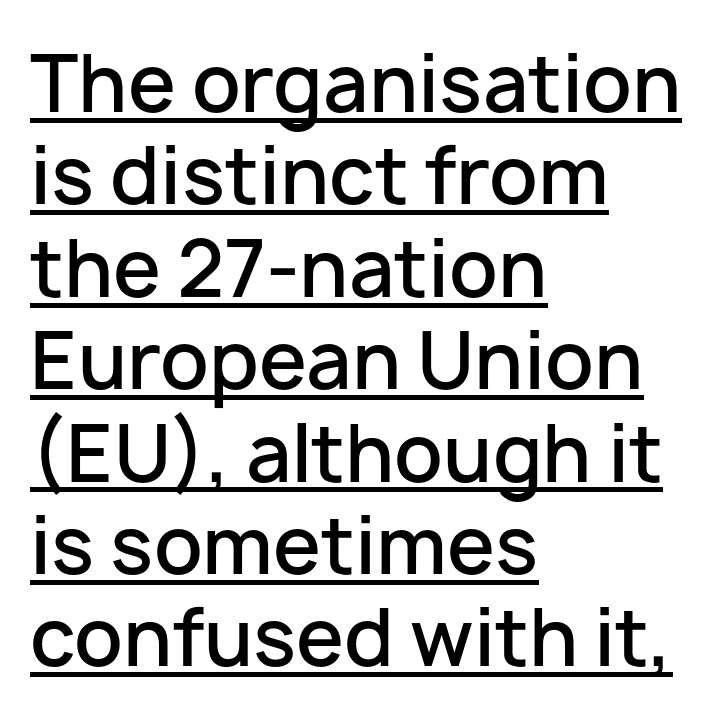
Q: Is the text bold? A: Semi-bold.
Q: Is the text italic (slanted)? A: No, it is upright.
Q: Is the typeface a serif or a sans-serif typeface? A: Sans-serif.
Q: Is the text underlined? A: Yes.
Q: How is the paragraph aligned? A: Left-aligned.
Q: Is the spacing between letters normal or unusually wide? A: Normal.
Q: Width (condensed, normal, or wide)? A: Normal.
Q: Stroke contrast? A: Low.
Q: x-height? A: Medium.
Q: Monospaced? A: No.
